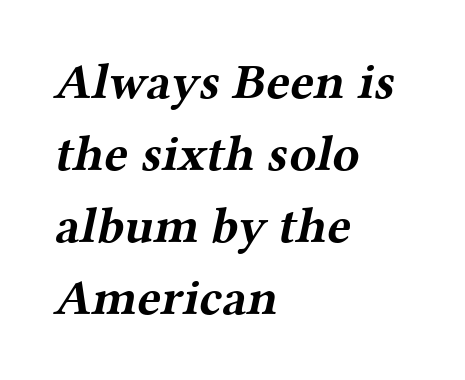
{"serif": "yes", "bold": "yes", "weight": "bold", "width": "wide", "stroke_contrast": "medium", "x_height": "medium", "monospaced": "no", "underline": "no", "align": "left", "line_spacing": "normal", "line_spacing_ratio": 1.44, "letter_spacing": "normal", "letter_spacing_em": 0.0, "glyph_px": 50}
